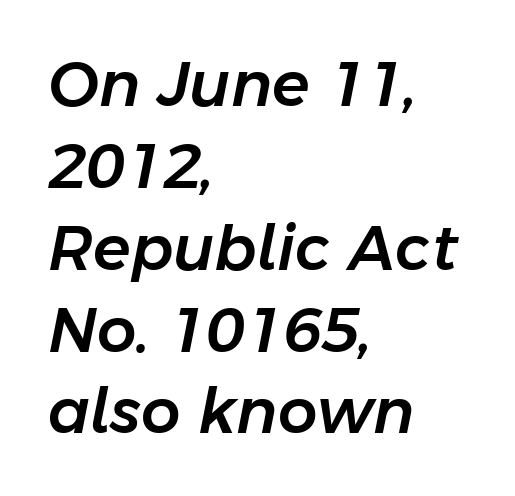
{"italic": "yes", "lean": "right", "slant_degrees": 11, "width": "normal", "stroke_contrast": "low", "x_height": "medium", "monospaced": "no", "underline": "no", "align": "left", "line_spacing": "normal", "line_spacing_ratio": 1.32, "letter_spacing": "normal", "letter_spacing_em": 0.0, "glyph_px": 62}
